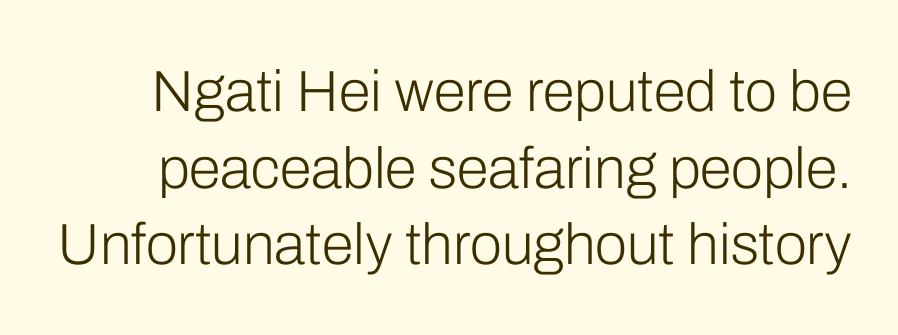
The image shows 58 px light sans-serif type, upright; set normal line spacing (1.32x), normal letter spacing, not underlined; low stroke contrast and a medium x-height.
